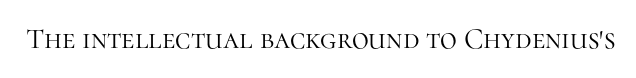
Q: Is the text bold? A: No.
Q: Is the text italic (slanted)? A: No, it is upright.
Q: Is the typeface a serif or a sans-serif typeface? A: Serif.
Q: Is the text underlined? A: No.
Q: Is the spacing between letters normal or unusually wide? A: Normal.
Q: Width (condensed, normal, or wide)? A: Normal.
Q: Stroke contrast? A: High.
Q: x-height? A: Medium.
Q: Monospaced? A: No.
